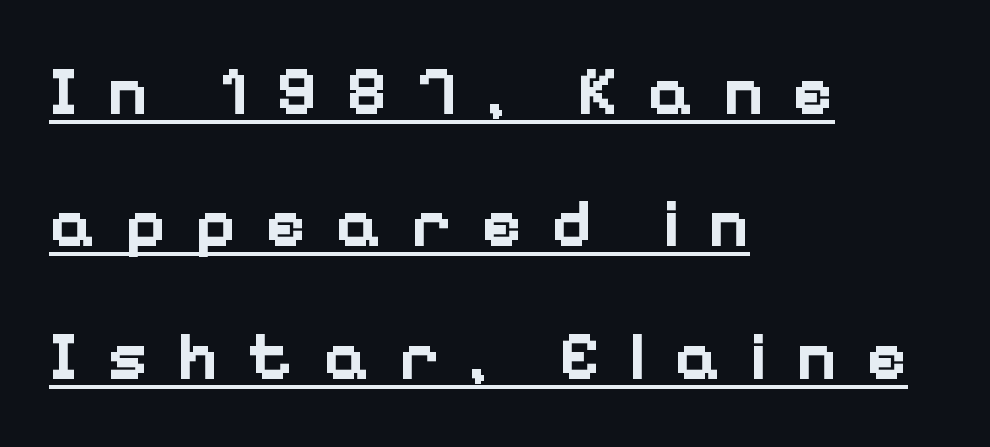
The image shows 69 px bold sans-serif type, upright; set left-aligned, loose line spacing (1.92x), unusually wide letter spacing (+0.41 em), underlined; low stroke contrast and a medium x-height.
